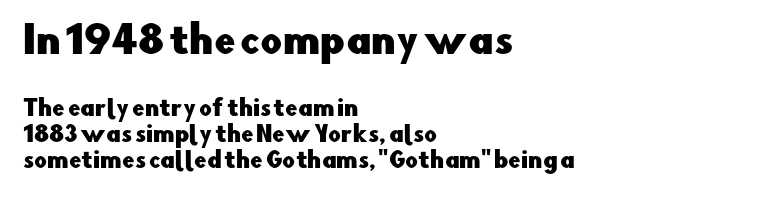
The image shows 38 px sans-serif type, upright; set left-aligned, line spacing 1.18x, normal letter spacing, not underlined; the first (top) block is 1.73x larger; low stroke contrast and a small x-height.
